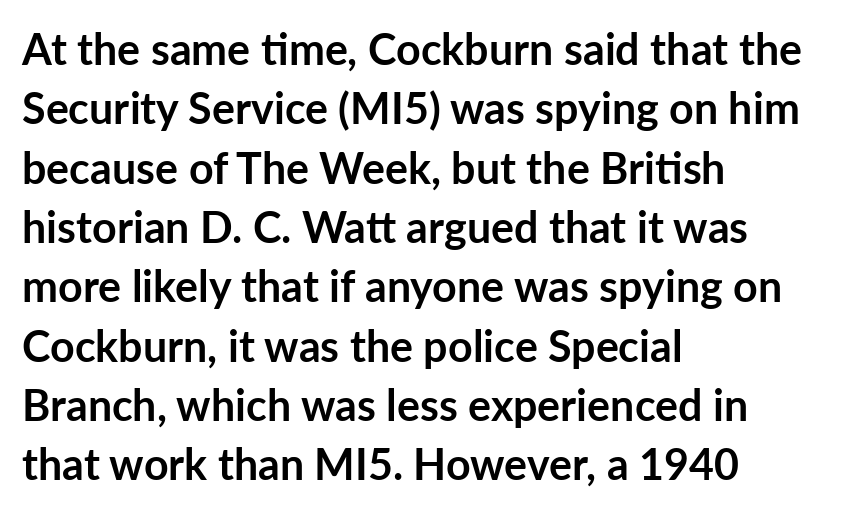
Q: Is the text bold? A: Yes.
Q: Is the text italic (slanted)? A: No, it is upright.
Q: Is the typeface a serif or a sans-serif typeface? A: Sans-serif.
Q: Is the text underlined? A: No.
Q: How is the paragraph aligned? A: Left-aligned.
Q: Is the spacing between letters normal or unusually wide? A: Normal.
Q: Is the spacing between lines tight, normal or loose? A: Normal.
Q: Width (condensed, normal, or wide)? A: Normal.
Q: Stroke contrast? A: Low.
Q: x-height? A: Medium.
Q: Monospaced? A: No.
